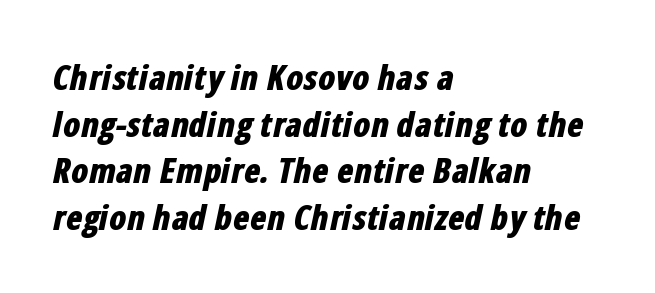
The characters look thick and weighty, a clear bold. This sample uses an oblique cut, with every glyph tilted off the vertical. The typesetter chose a ragged-right arrangement here. These lines sit exactly where default settings would place them. Compared with typical body copy, the letter spacing here is the same.
